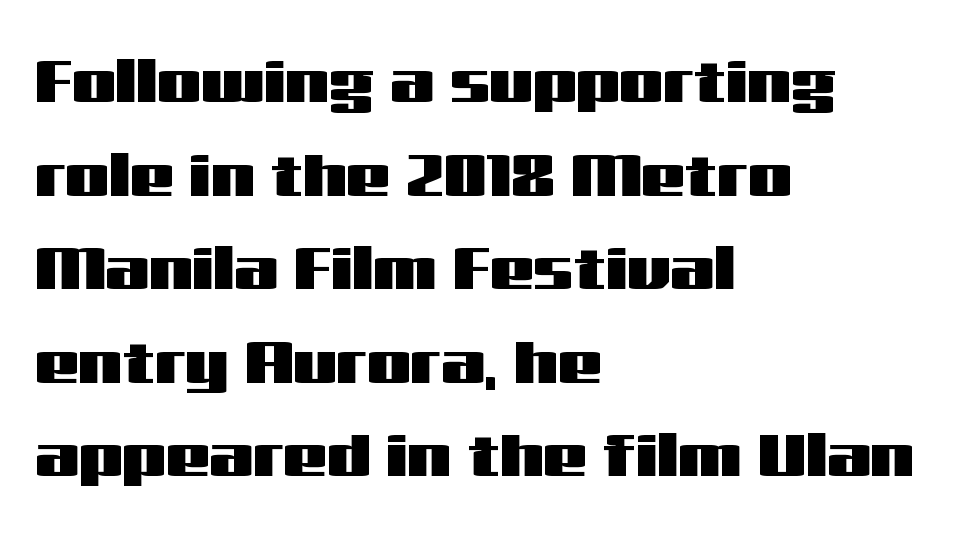
Spacing verdict: proportional, widths tailored to each character. The lines are quadded left. The lettering holds an erect, upright posture throughout. A bare baseline throughout the passage.
